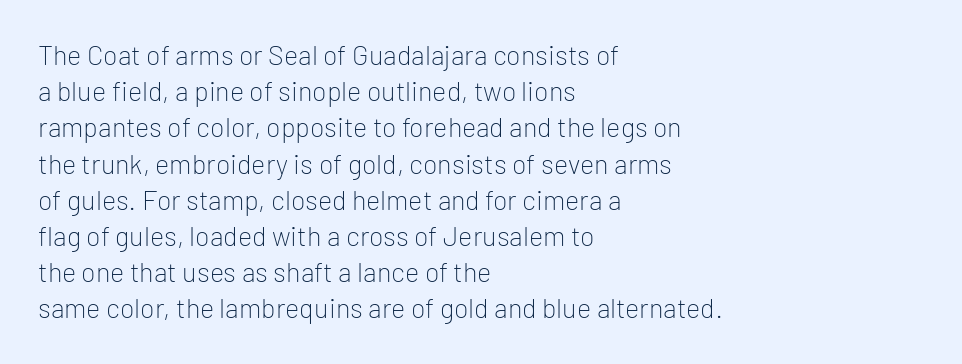
The image shows 27 px text type, upright; set left-aligned, normal line spacing (1.34x), normal letter spacing, not underlined.
